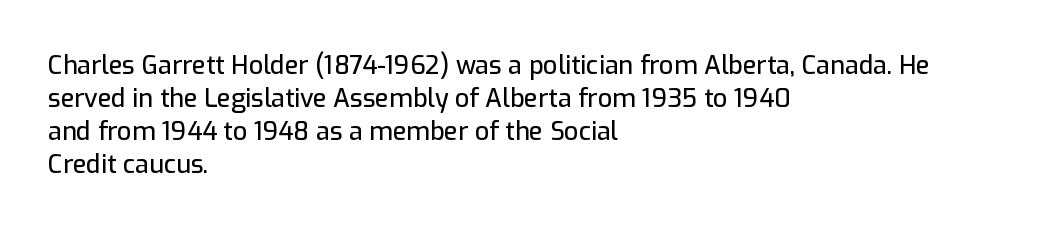
The image shows 25 px text type, upright; set left-aligned, normal line spacing (1.32x), normal letter spacing, not underlined.
